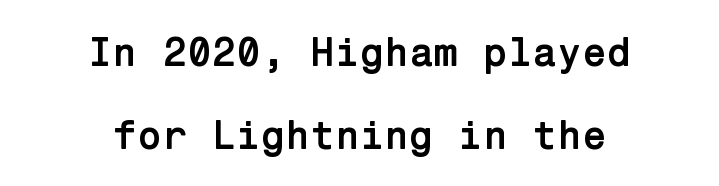
The image shows 40 px semibold sans-serif type, upright; set centered, loose line spacing (2.07x), normal letter spacing, not underlined; low stroke contrast and a medium x-height.
